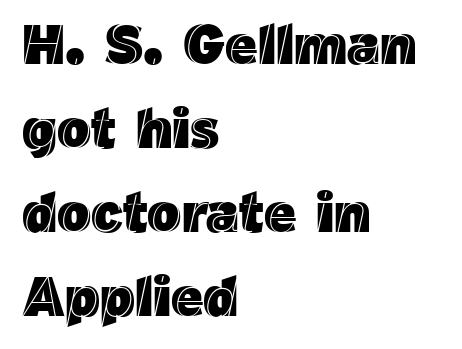
{"italic": "no", "width": "normal", "x_height": "medium", "monospaced": "no", "underline": "no", "align": "left", "line_spacing": "normal", "line_spacing_ratio": 1.5, "letter_spacing": "normal", "letter_spacing_em": 0.0, "glyph_px": 56}
